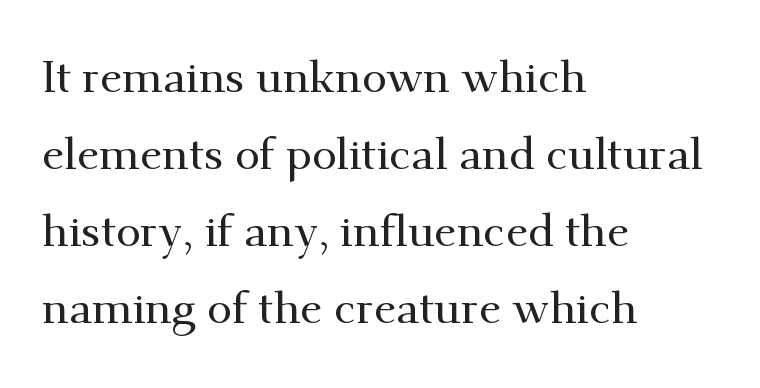
The image shows 45 px serif type, upright; set left-aligned, line spacing 1.71x, normal letter spacing, not underlined; medium stroke contrast and a small x-height.
